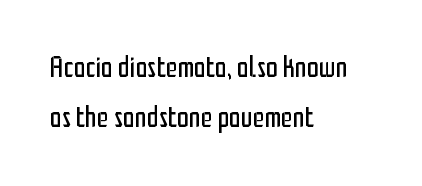
Q: Is the text bold? A: No.
Q: Is the text italic (slanted)? A: No, it is upright.
Q: Is the typeface a serif or a sans-serif typeface? A: Sans-serif.
Q: Is the text underlined? A: No.
Q: How is the paragraph aligned? A: Left-aligned.
Q: Is the spacing between letters normal or unusually wide? A: Normal.
Q: Is the spacing between lines tight, normal or loose? A: Normal.
Q: Width (condensed, normal, or wide)? A: Condensed.
Q: Stroke contrast? A: Low.
Q: x-height? A: Medium.
Q: Monospaced? A: No.
